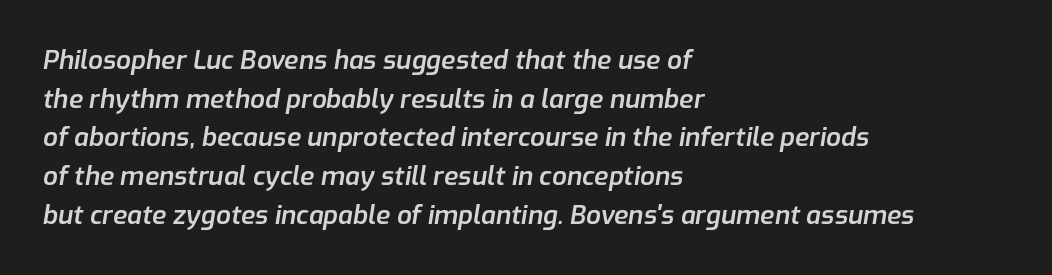
These lines stack with their left ends in a neat column. Compared with typical paragraphs, the rows here are spaced about the same. Compared with an ordinary text face, these strokes are moderately heavier — a semibold. Notice how the stems are inclined rather than vertical — that's the hallmark of italics. Nobody drew a line under any word here. Compared with typical body copy, the letter spacing here is the same.
